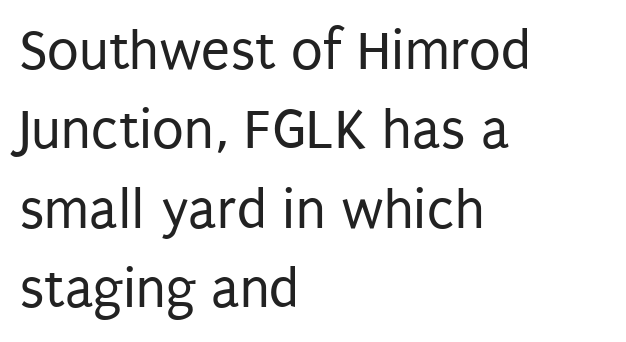
{"serif": "no", "italic": "no", "bold": "no", "weight": "regular", "width": "condensed", "stroke_contrast": "low", "x_height": "large", "monospaced": "no", "underline": "no", "align": "left", "line_spacing": "normal", "line_spacing_ratio": 1.37, "letter_spacing": "normal", "letter_spacing_em": 0.0, "glyph_px": 58}
